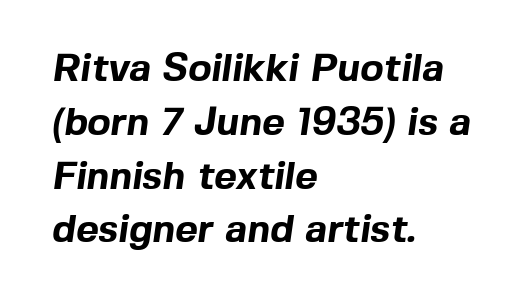
{"serif": "no", "bold": "yes", "weight": "bold", "width": "normal", "x_height": "medium", "monospaced": "no", "underline": "no", "align": "left", "line_spacing": "normal", "line_spacing_ratio": 1.38, "letter_spacing": "normal", "letter_spacing_em": 0.0, "glyph_px": 39}
